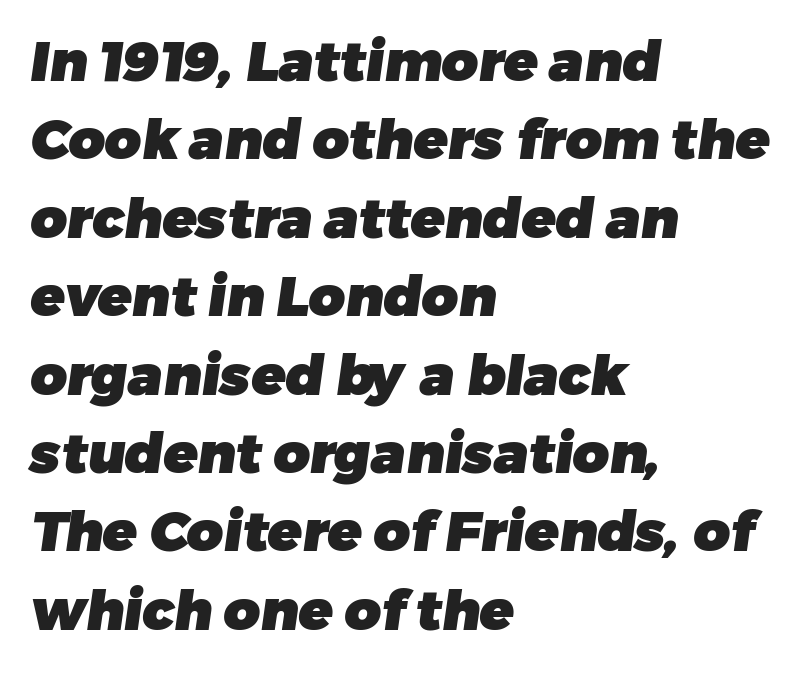
{"serif": "no", "bold": "yes", "weight": "heavy", "width": "normal", "stroke_contrast": "low", "x_height": "medium", "monospaced": "no", "underline": "no", "align": "left", "line_spacing": "normal", "line_spacing_ratio": 1.4, "letter_spacing": "normal", "letter_spacing_em": 0.0, "glyph_px": 56}
